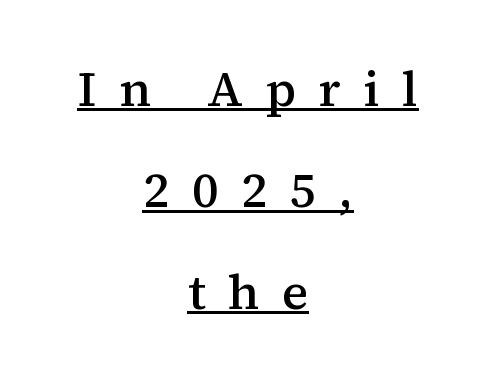
The image shows 49 px semibold serif type, upright; set centered, loose line spacing (2.07x), unusually wide letter spacing (+0.46 em), underlined; medium stroke contrast and a medium x-height.
